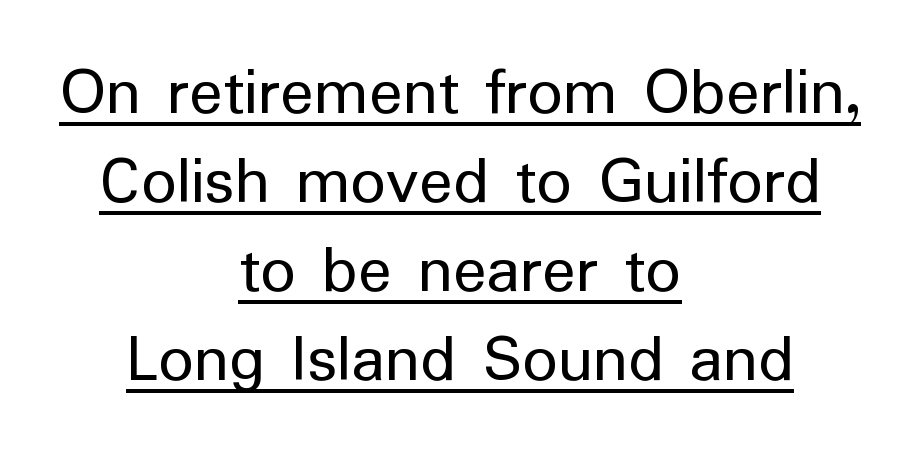
The image shows 70 px regular-weight sans-serif type, upright; set centered, normal line spacing (1.27x), normal letter spacing, underlined; low stroke contrast and a medium x-height.
